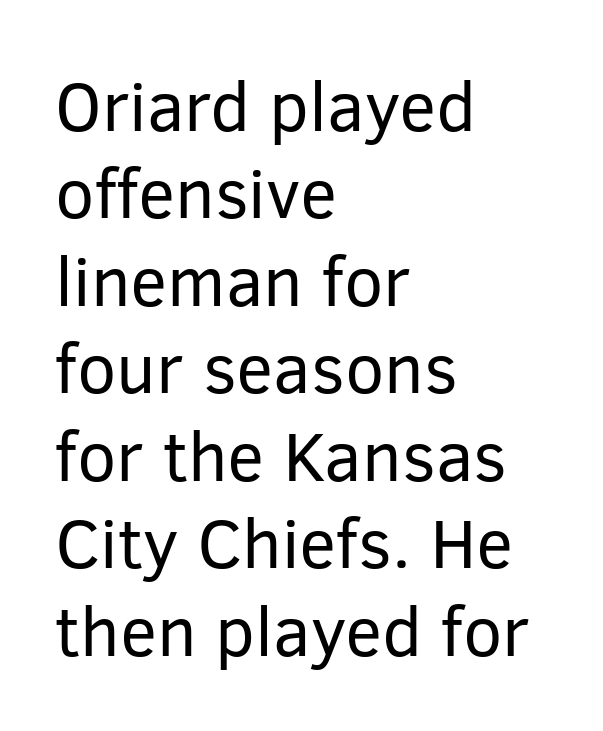
How are the letters spaced? Ordinarily, with no added tracking. This rendering employs a face without finishing strokes, i.e., a sans-serif. Do the characters align in a grid? No, the font is proportional. Compared with typical paragraphs, the rows here are spaced about the same.
